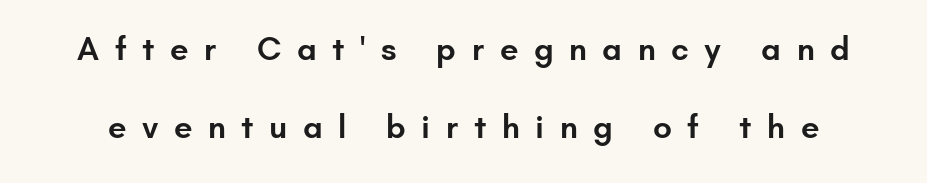
The image shows 33 px semibold sans-serif type, upright; set loose line spacing (2.37x), unusually wide letter spacing (+0.47 em), not underlined; low stroke contrast and a small x-height.
